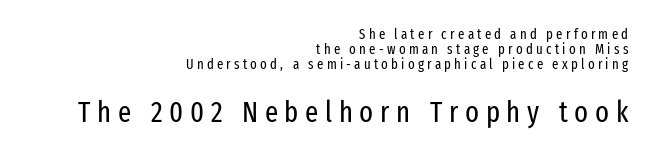
Q: Is the text bold? A: No.
Q: Is the text italic (slanted)? A: No, it is upright.
Q: Is the typeface a serif or a sans-serif typeface? A: Sans-serif.
Q: Is the text underlined? A: No.
Q: How is the paragraph aligned? A: Right-aligned.
Q: Is the spacing between letters normal or unusually wide? A: Unusually wide.
Q: Is the spacing between lines tight, normal or loose? A: Tight.
Q: Which block of text is set in a larger size, the first (top) or the second (bottom)? A: The second (bottom) one.
Q: Width (condensed, normal, or wide)? A: Condensed.
Q: Stroke contrast? A: Low.
Q: x-height? A: Medium.
Q: Monospaced? A: No.
